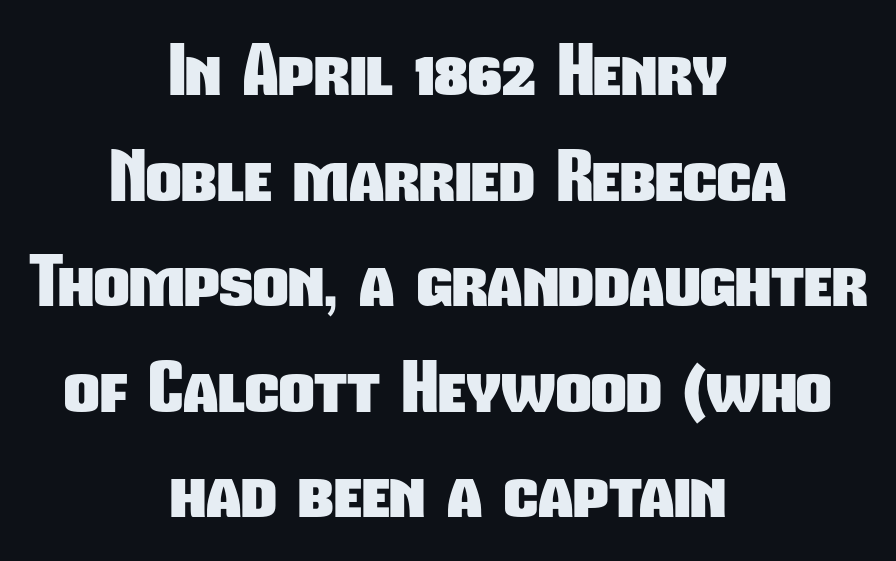
Q: Is the text bold? A: Yes.
Q: Is the typeface a serif or a sans-serif typeface? A: Sans-serif.
Q: Is the text underlined? A: No.
Q: How is the paragraph aligned? A: Centered.
Q: Is the spacing between letters normal or unusually wide? A: Normal.
Q: Is the spacing between lines tight, normal or loose? A: Normal.
Q: Width (condensed, normal, or wide)? A: Condensed.
Q: Stroke contrast? A: Low.
Q: x-height? A: Medium.
Q: Monospaced? A: No.
